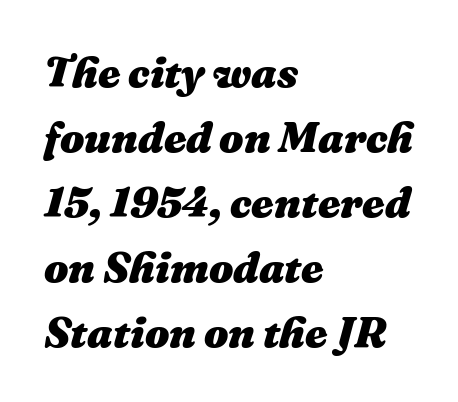
Q: Is the text bold? A: Yes.
Q: Is the text italic (slanted)? A: Yes, it leans right by about 16 degrees.
Q: Is the text underlined? A: No.
Q: How is the paragraph aligned? A: Left-aligned.
Q: Is the spacing between letters normal or unusually wide? A: Normal.
Q: Is the spacing between lines tight, normal or loose? A: Normal.
Q: Width (condensed, normal, or wide)? A: Normal.
Q: Stroke contrast? A: Medium.
Q: x-height? A: Medium.
Q: Monospaced? A: No.
